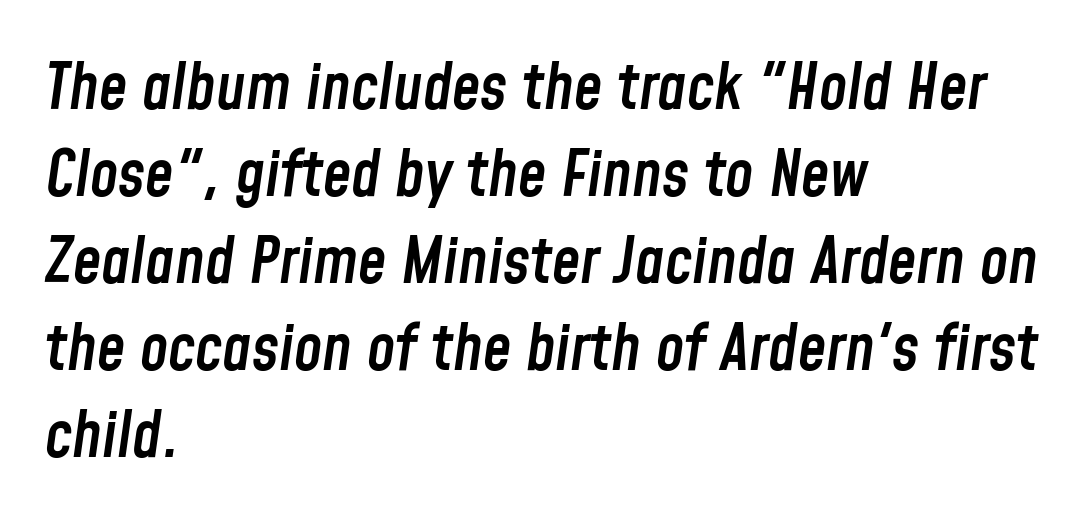
The image shows 64 px semibold, condensed type, italic (leaning right); set left-aligned, normal line spacing (1.36x), normal letter spacing, not underlined; low stroke contrast and a medium x-height.
